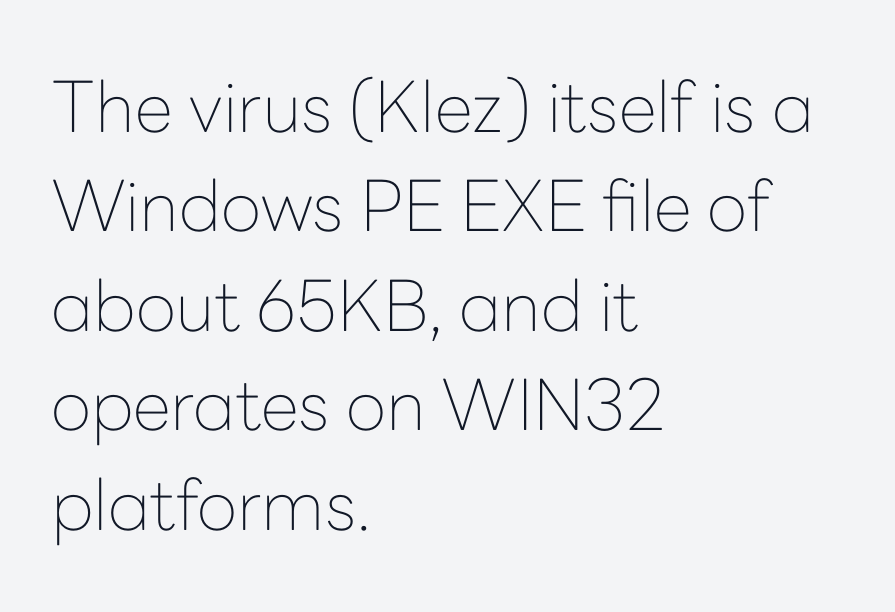
The image shows 70 px thin sans-serif type, upright; set left-aligned, normal line spacing (1.42x), normal letter spacing, not underlined; low stroke contrast and a medium x-height.
